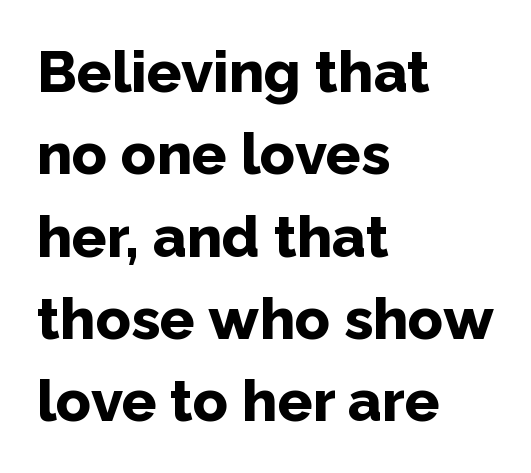
I'd call this a sans setting — the letters go barefoot. Characters follow at the spacing the type designer built in. I'd describe the lettering as bold — thick and assertive. Every row of glyphs begins at an identical x-position on the left.
